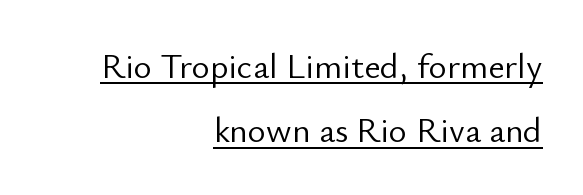
The image shows 35 px light sans-serif type, upright; set right-aligned, line spacing 1.84x, normal letter spacing, underlined; low stroke contrast and a small x-height.
